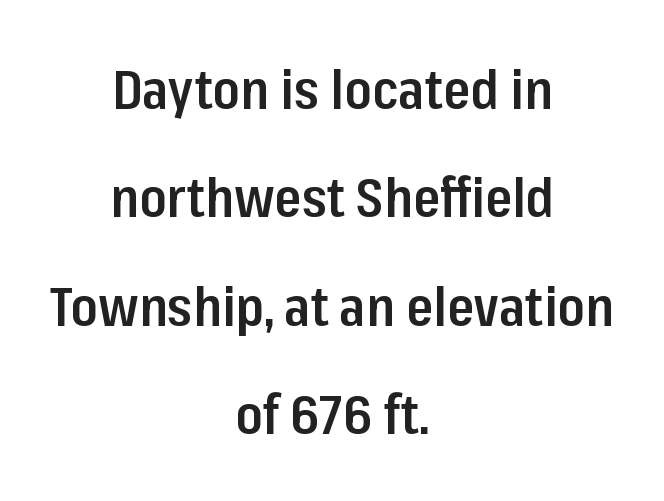
Q: Is the text bold? A: Semi-bold.
Q: Is the text italic (slanted)? A: No, it is upright.
Q: Is the typeface a serif or a sans-serif typeface? A: Sans-serif.
Q: Is the text underlined? A: No.
Q: How is the paragraph aligned? A: Centered.
Q: Is the spacing between letters normal or unusually wide? A: Normal.
Q: Is the spacing between lines tight, normal or loose? A: Loose.
Q: Width (condensed, normal, or wide)? A: Condensed.
Q: Stroke contrast? A: Low.
Q: x-height? A: Medium.
Q: Monospaced? A: No.
